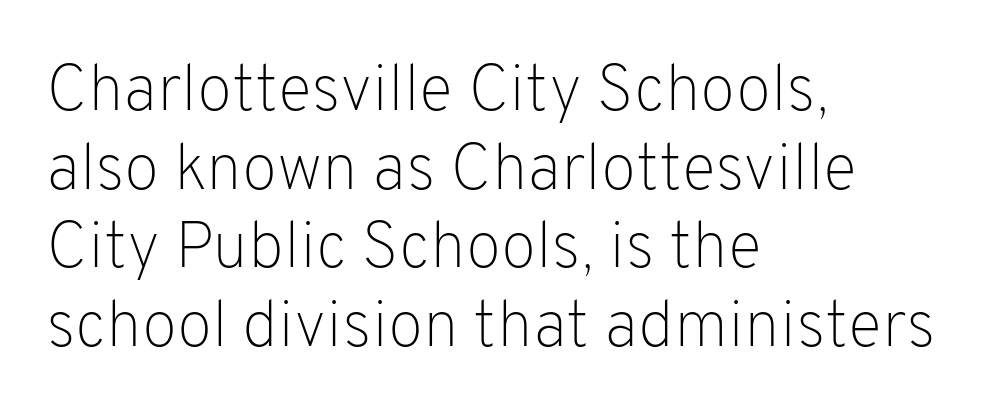
This sample has the flowing, uneven cadence of proportional lettering. The rag falls on the right side of this text block. Classification — sans serif. The strokes are not fattened; the text isn't bold. Tracking value appears to be zero — textbook default spacing.
